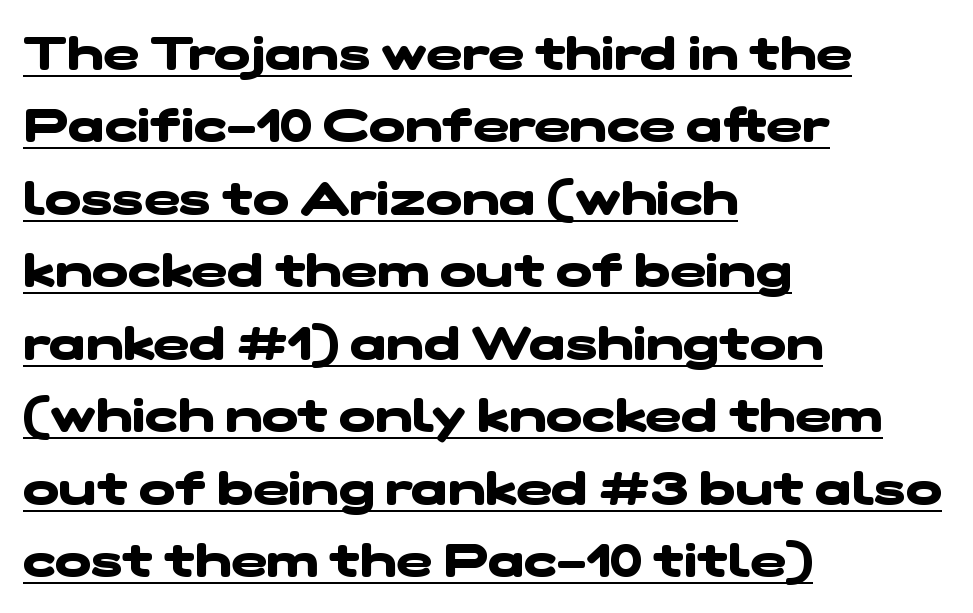
{"serif": "no", "bold": "yes", "weight": "heavy", "width": "wide", "stroke_contrast": "low", "x_height": "medium", "monospaced": "no", "underline": "yes", "align": "left", "line_spacing": "normal", "line_spacing_ratio": 1.51, "letter_spacing": "normal", "letter_spacing_em": 0.0, "glyph_px": 48}
